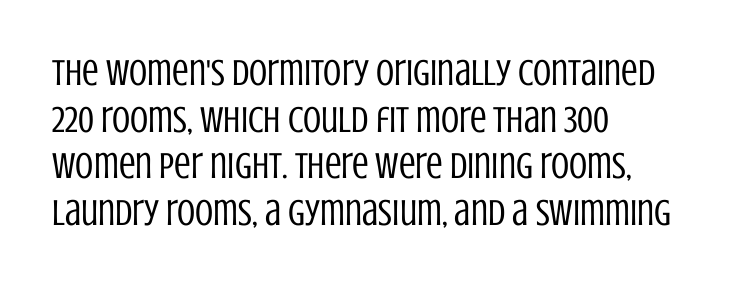
The image shows 37 px regular-weight, condensed sans-serif type, upright; set left-aligned, normal line spacing (1.26x), normal letter spacing, not underlined; low stroke contrast and a large x-height.
